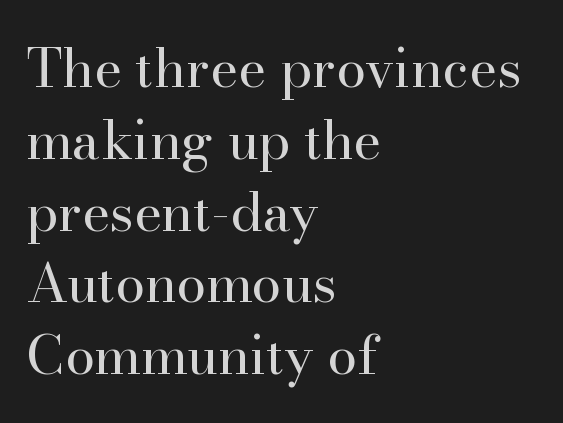
Q: Is the text bold? A: No.
Q: Is the text italic (slanted)? A: No, it is upright.
Q: Is the typeface a serif or a sans-serif typeface? A: Serif.
Q: Is the text underlined? A: No.
Q: How is the paragraph aligned? A: Left-aligned.
Q: Is the spacing between letters normal or unusually wide? A: Normal.
Q: Is the spacing between lines tight, normal or loose? A: Normal.
Q: Width (condensed, normal, or wide)? A: Normal.
Q: Stroke contrast? A: High.
Q: x-height? A: Small.
Q: Monospaced? A: No.
